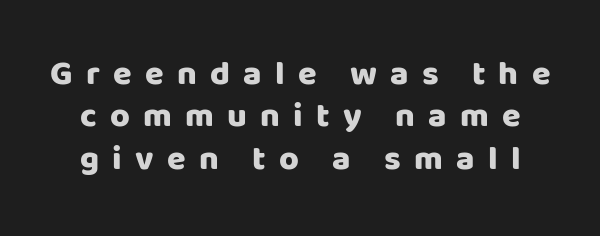
The image shows 34 px heavy sans-serif type, upright; set normal line spacing (1.25x), unusually wide letter spacing (+0.39 em), not underlined; low stroke contrast and a large x-height.
